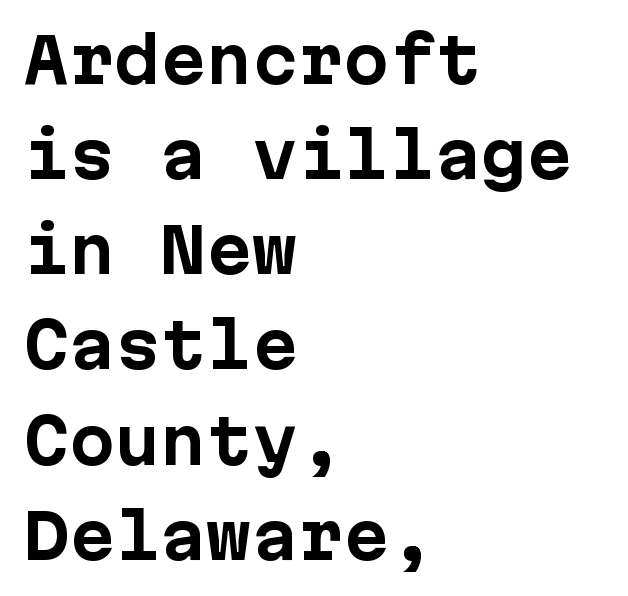
Q: Is the text bold? A: Yes.
Q: Is the text italic (slanted)? A: No, it is upright.
Q: Is the typeface a serif or a sans-serif typeface? A: Sans-serif.
Q: Is the text underlined? A: No.
Q: How is the paragraph aligned? A: Left-aligned.
Q: Is the spacing between letters normal or unusually wide? A: Normal.
Q: Is the spacing between lines tight, normal or loose? A: Normal.
Q: Width (condensed, normal, or wide)? A: Normal.
Q: Stroke contrast? A: Low.
Q: x-height? A: Medium.
